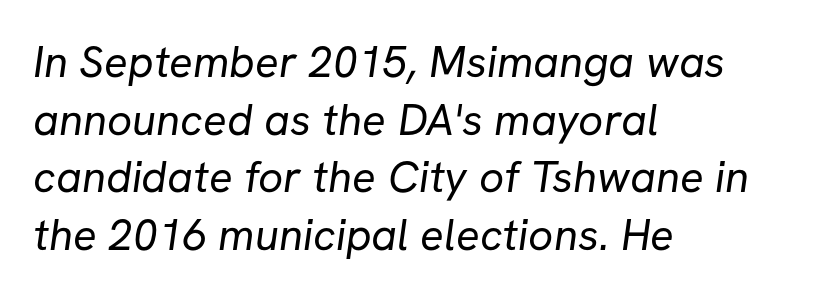
Q: Is the text bold? A: No.
Q: Is the typeface a serif or a sans-serif typeface? A: Sans-serif.
Q: Is the text underlined? A: No.
Q: How is the paragraph aligned? A: Left-aligned.
Q: Is the spacing between letters normal or unusually wide? A: Normal.
Q: Is the spacing between lines tight, normal or loose? A: Normal.
Q: Width (condensed, normal, or wide)? A: Normal.
Q: Stroke contrast? A: Low.
Q: x-height? A: Medium.
Q: Monospaced? A: No.
